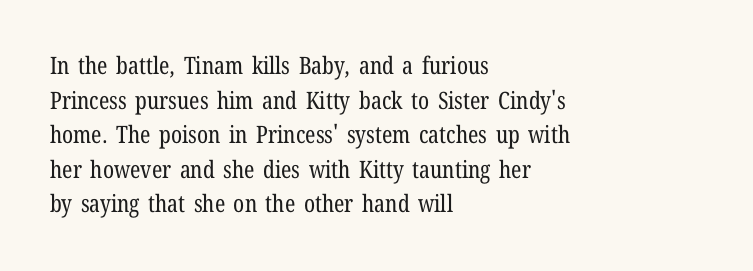
The image shows 24 px text type, upright; set left-aligned, normal line spacing (1.44x), normal letter spacing, not underlined.
